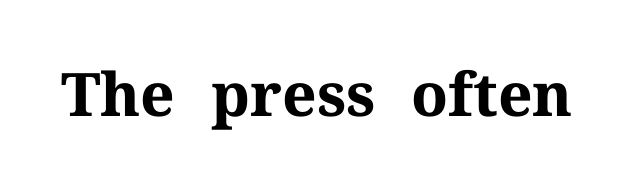
{"serif": "yes", "italic": "no", "bold": "yes", "weight": "bold", "width": "normal", "stroke_contrast": "medium", "x_height": "medium", "monospaced": "no", "underline": "no", "letter_spacing": "normal", "letter_spacing_em": 0.0, "glyph_px": 60}
